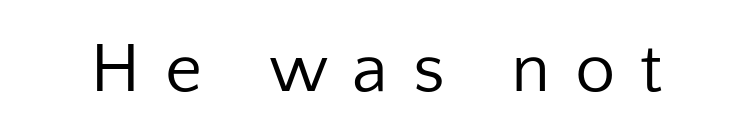
The image shows 72 px regular-weight sans-serif type, upright; set unusually wide letter spacing (+0.34 em), not underlined; low stroke contrast and a medium x-height.
